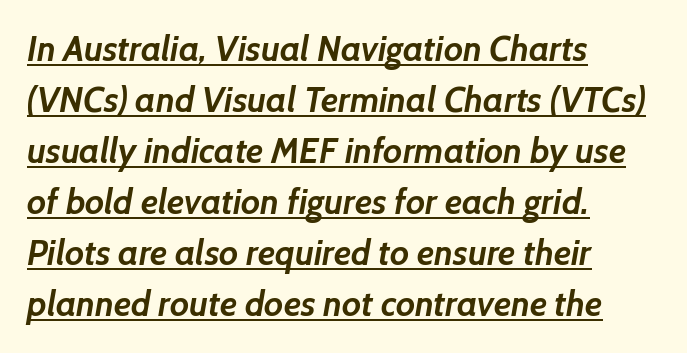
The image shows 35 px semibold sans-serif type; set left-aligned, normal line spacing (1.46x), normal letter spacing, underlined; low stroke contrast and a medium x-height.
